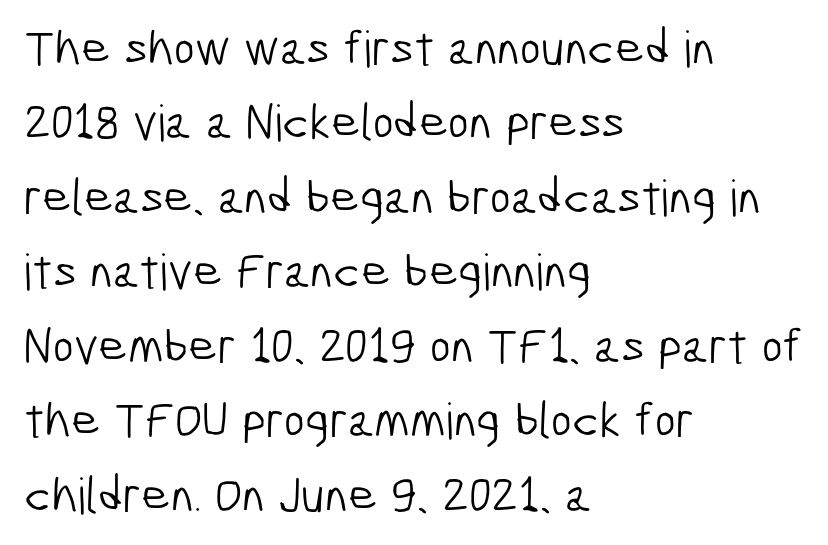
The image shows 50 px light, condensed sans-serif type; set left-aligned, normal line spacing (1.49x), normal letter spacing, not underlined; low stroke contrast and a medium x-height.
